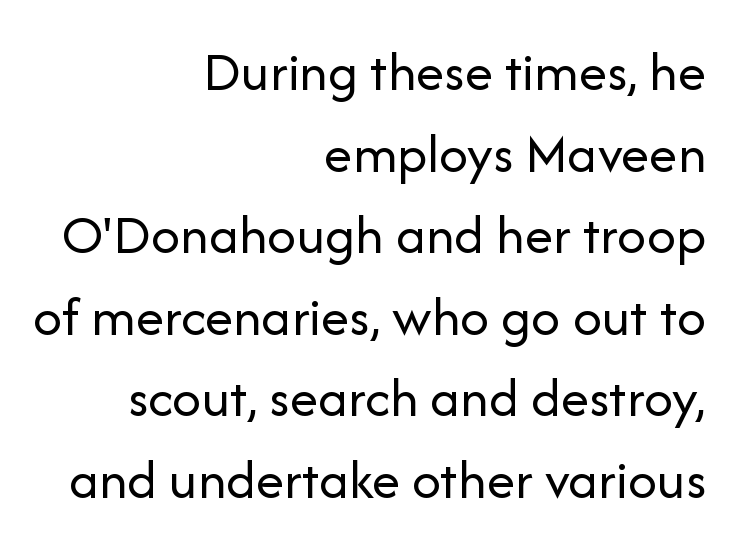
Classification — sans serif. Standard letterfit; no display-style spreading of the glyphs. On a weight scale, this lands at 450 or below. This rendering features lettering with no underline.
